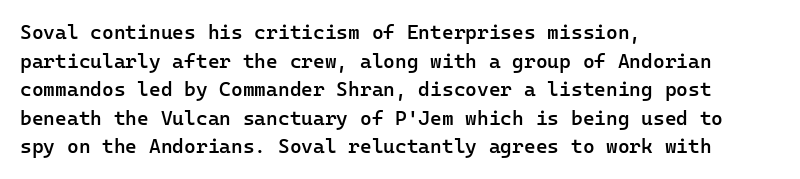
The image shows 20 px text type, upright; set left-aligned, normal line spacing (1.43x), normal letter spacing, not underlined.
